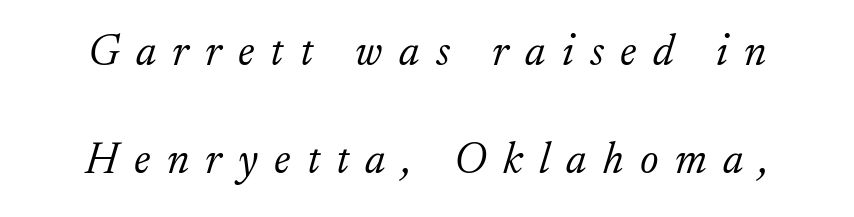
The image shows 44 px light serif type, italic (leaning right); set loose line spacing (2.45x), unusually wide letter spacing (+0.37 em), not underlined; low stroke contrast and a small x-height.
